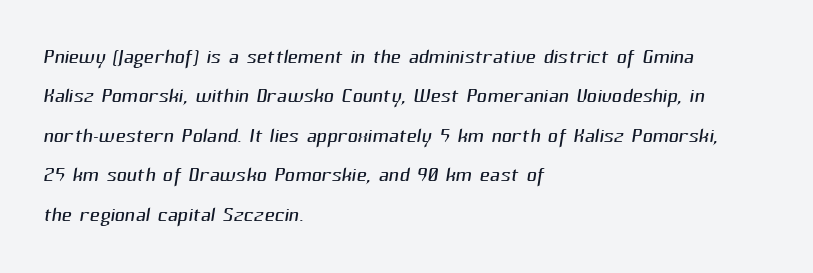
Q: Is the text bold? A: No.
Q: Is the typeface a serif or a sans-serif typeface? A: Sans-serif.
Q: Is the text underlined? A: No.
Q: How is the paragraph aligned? A: Left-aligned.
Q: Is the spacing between letters normal or unusually wide? A: Normal.
Q: Is the spacing between lines tight, normal or loose? A: Normal.
Q: Width (condensed, normal, or wide)? A: Normal.
Q: Stroke contrast? A: Medium.
Q: x-height? A: Medium.
Q: Monospaced? A: No.
